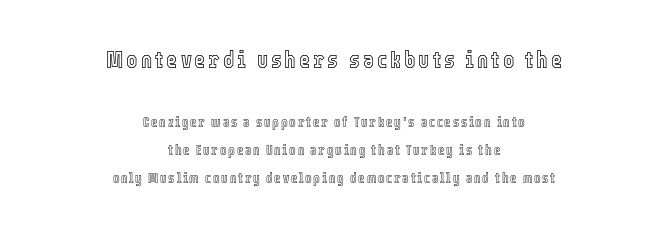
This rendering features lettering with no underline. Whoever set this chose breathing room over compactness in the vertical rhythm. The lettering stays uniformly vertical, giving the passage a roman look. Teacher's note: observe the equal gaps on both sides — that is centered alignment.
